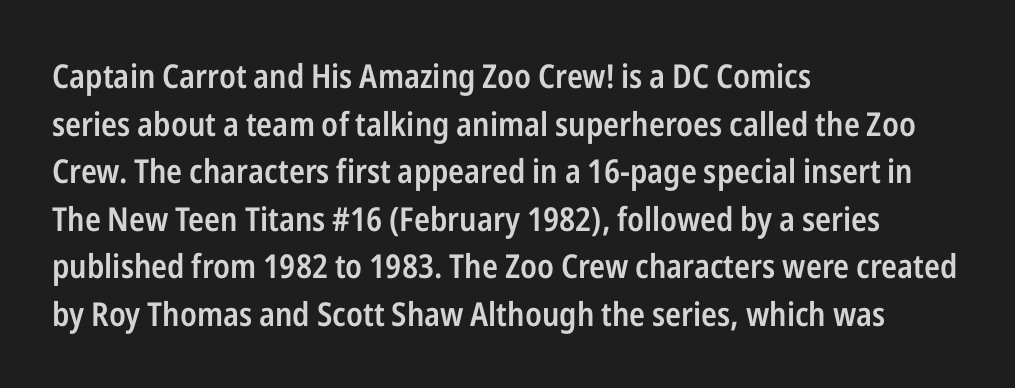
Characters remain perfectly vertical along every line. Honestly, the row spacing looks completely unremarkable. Compared with an ordinary text face, these strokes are moderately heavier — a semibold. These lines are rendered in a variable-pitch font.
